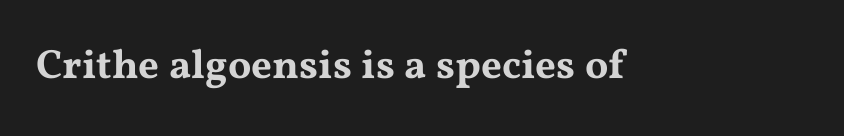
{"serif": "yes", "italic": "no", "width": "wide", "stroke_contrast": "medium", "x_height": "medium", "monospaced": "no", "underline": "no", "letter_spacing": "normal", "letter_spacing_em": 0.0, "glyph_px": 41}
